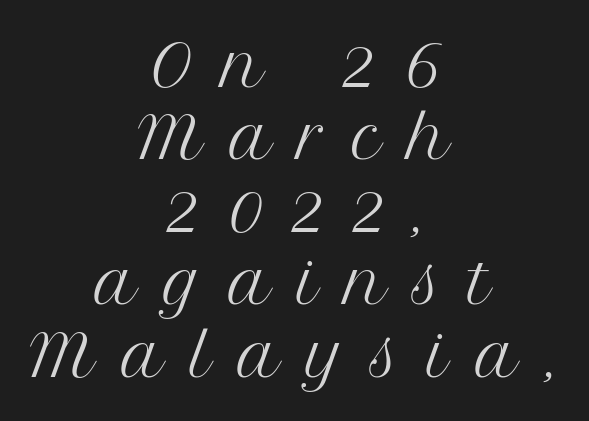
The image shows 58 px regular-weight type; set centered, normal line spacing (1.25x), unusually wide letter spacing (+0.46 em), not underlined; medium stroke contrast and a medium x-height.
